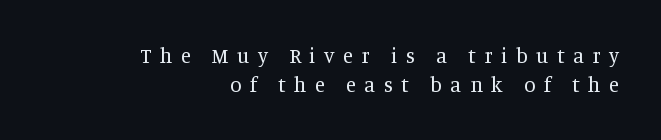
When letters stand straight like this, we call the style roman or upright. Clear beneath every line of the passage. Leading: standard. The typeface has the unassuming heft of standard copy or less. This sample is right-justified, so line beginnings fall wherever the words allow. Tracking here is generous; glyphs stand well apart from one another.
